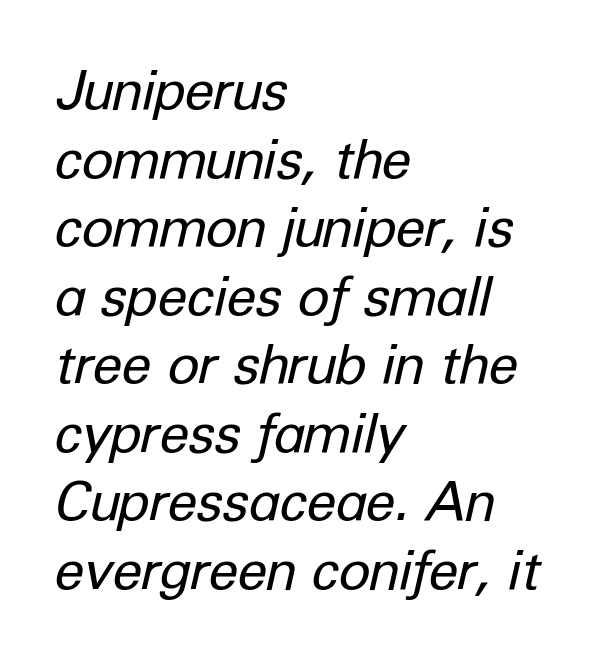
{"italic": "yes", "lean": "right", "slant_degrees": 12, "bold": "no", "weight": "regular", "width": "normal", "stroke_contrast": "low", "x_height": "medium", "monospaced": "no", "underline": "no", "align": "left", "line_spacing": "normal", "line_spacing_ratio": 1.27, "letter_spacing": "normal", "letter_spacing_em": 0.0, "glyph_px": 54}
